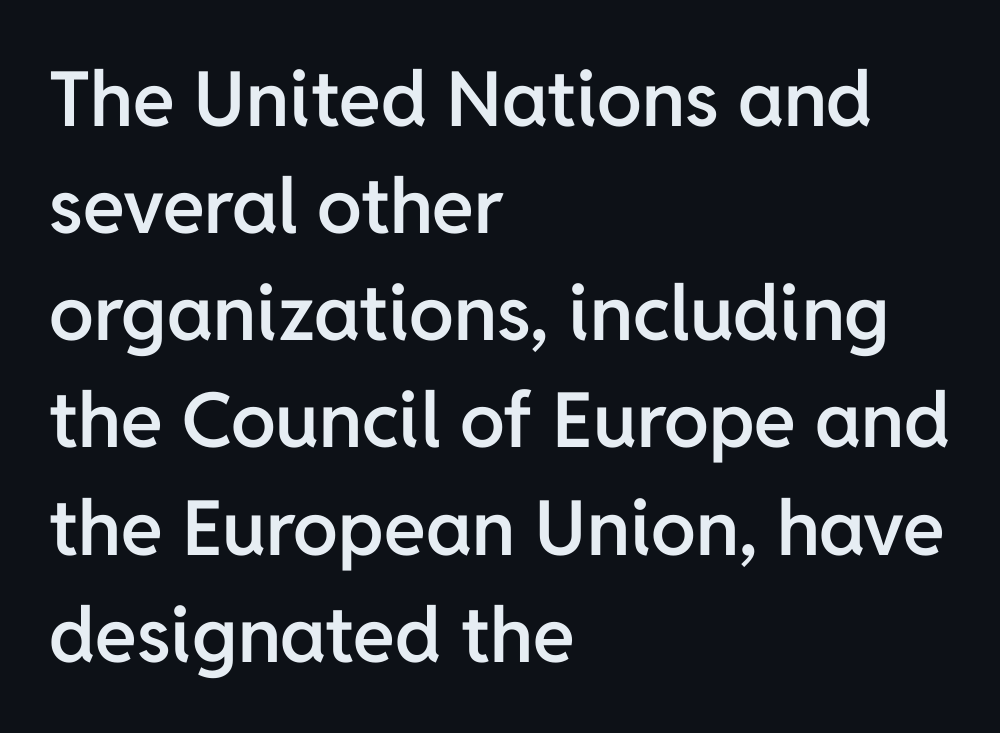
The image shows 76 px semibold sans-serif type, upright; set left-aligned, normal line spacing (1.41x), normal letter spacing, not underlined; low stroke contrast and a medium x-height.
